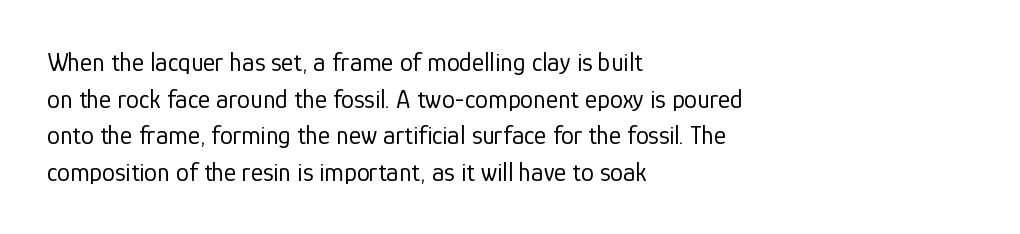
{"italic": "no", "bold": "no", "underline": "no", "align": "left", "line_spacing": "normal", "line_spacing_ratio": 1.41, "letter_spacing": "normal", "letter_spacing_em": 0.0, "glyph_px": 26}
